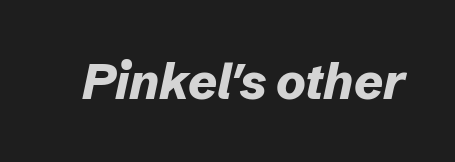
The strip under each line holds only bare page. Tracking value appears to be zero — textbook default spacing. Every letter is thick-stroked: bold, no question. Is the type slanted? Yes — the strokes lean at a clear angle.
